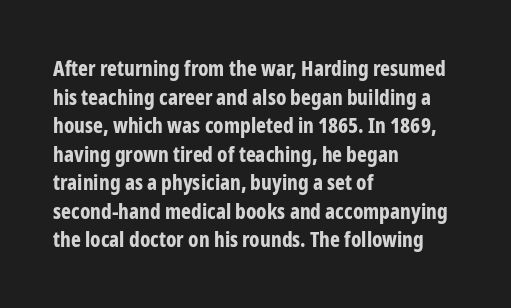
Notice how descenders clear the ascenders below comfortably — that's standard leading. Clear beneath every line of the passage. These lines are set flush left with a ragged right edge. The type sits square on the baseline with zero lean. Each word holds together tightly as a unit, with standard inter-letter gaps.
